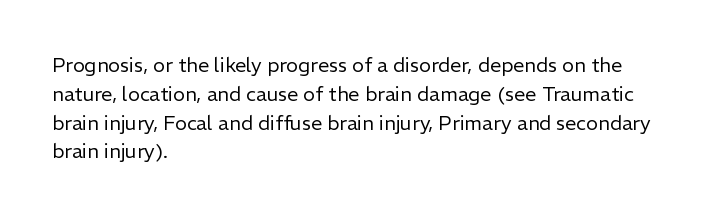
The image shows 20 px text type, upright; set left-aligned, normal line spacing (1.44x), normal letter spacing, not underlined.
